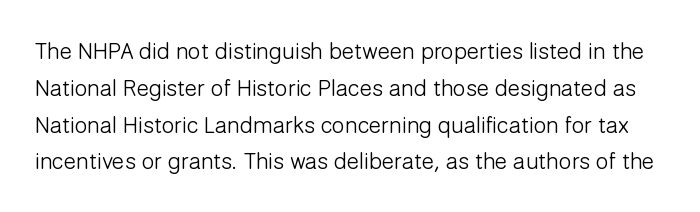
The image shows 23 px text type, upright; set normal line spacing (1.6x), normal letter spacing, not underlined.
